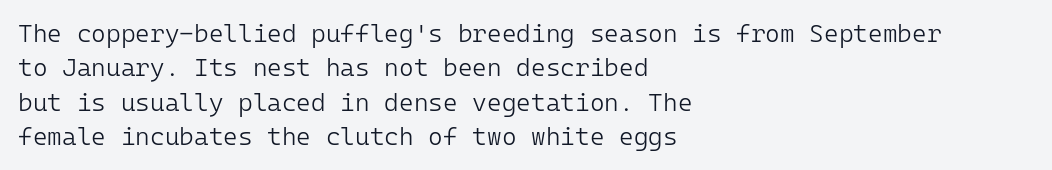
Q: Is the text bold? A: No.
Q: Is the text italic (slanted)? A: No, it is upright.
Q: Is the text underlined? A: No.
Q: How is the paragraph aligned? A: Left-aligned.
Q: Is the spacing between letters normal or unusually wide? A: Normal.
Q: Is the spacing between lines tight, normal or loose? A: Normal.
